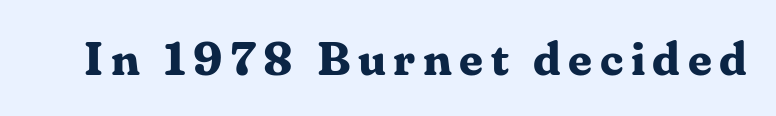
The image shows 47 px bold serif type, upright; set not underlined; medium stroke contrast and a medium x-height.
